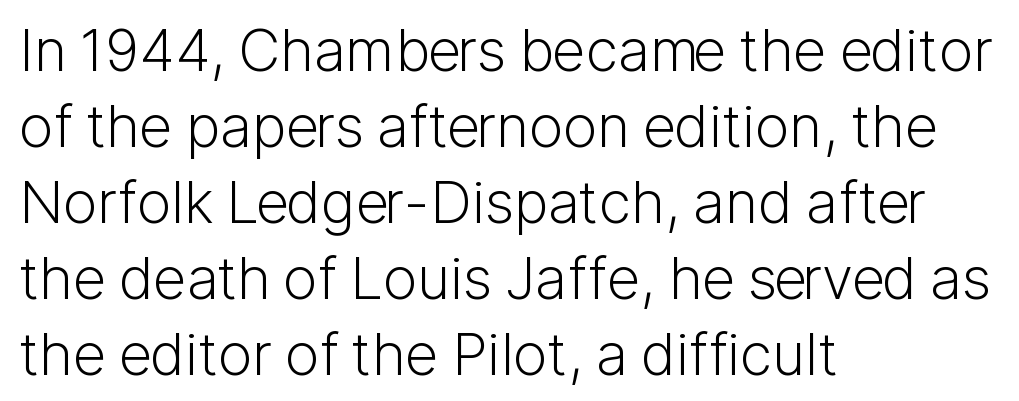
Q: Is the text bold? A: No.
Q: Is the text italic (slanted)? A: No, it is upright.
Q: Is the typeface a serif or a sans-serif typeface? A: Sans-serif.
Q: Is the text underlined? A: No.
Q: How is the paragraph aligned? A: Left-aligned.
Q: Is the spacing between letters normal or unusually wide? A: Normal.
Q: Is the spacing between lines tight, normal or loose? A: Normal.
Q: Width (condensed, normal, or wide)? A: Normal.
Q: Stroke contrast? A: Low.
Q: x-height? A: Medium.
Q: Monospaced? A: No.
